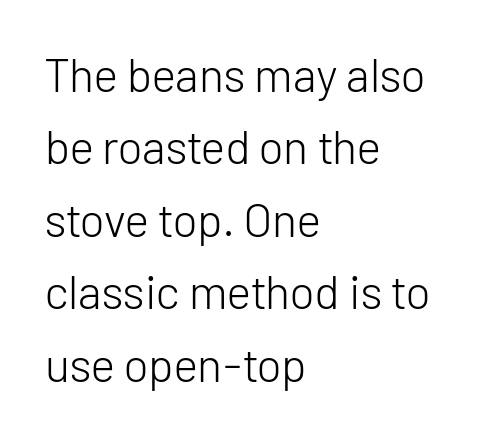
Q: Is the text bold? A: No.
Q: Is the text italic (slanted)? A: No, it is upright.
Q: Is the typeface a serif or a sans-serif typeface? A: Sans-serif.
Q: Is the text underlined? A: No.
Q: How is the paragraph aligned? A: Left-aligned.
Q: Is the spacing between letters normal or unusually wide? A: Normal.
Q: Is the spacing between lines tight, normal or loose? A: Normal.
Q: Width (condensed, normal, or wide)? A: Normal.
Q: Stroke contrast? A: Low.
Q: x-height? A: Medium.
Q: Monospaced? A: No.
